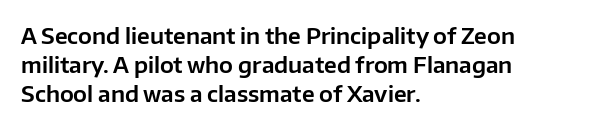
The image shows 22 px text type, upright; set left-aligned, normal line spacing (1.31x), normal letter spacing, not underlined.
